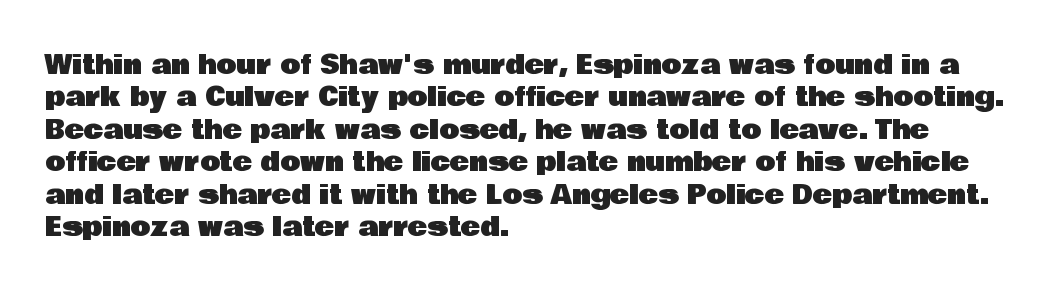
Q: Is the text italic (slanted)? A: No, it is upright.
Q: Is the text underlined? A: No.
Q: How is the paragraph aligned? A: Left-aligned.
Q: Is the spacing between letters normal or unusually wide? A: Normal.
Q: Is the spacing between lines tight, normal or loose? A: Normal.
